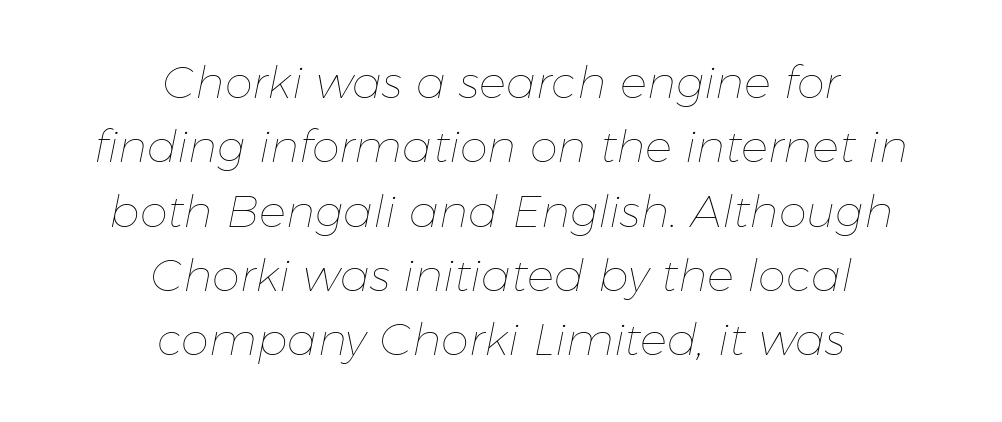
The image shows 45 px thin type, italic (leaning right); set centered, normal line spacing (1.43x), normal letter spacing, not underlined; low stroke contrast and a medium x-height.
